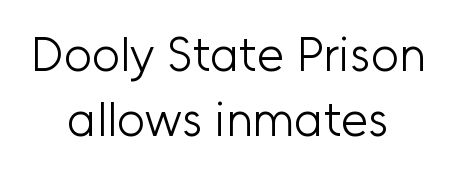
The image shows 48 px light sans-serif type, upright; set centered, normal line spacing (1.35x), normal letter spacing, not underlined; low stroke contrast and a medium x-height.
